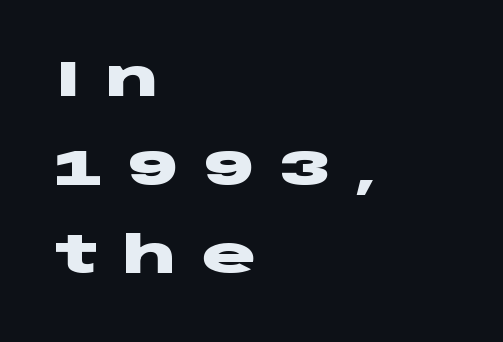
Clear beneath every line of the passage. Are there feet on the stems? There aren't — it's a sans. In terms of letterspacing, this is a distinctly airy, spread setting. Every stem runs plumb, perpendicular to the baseline.
